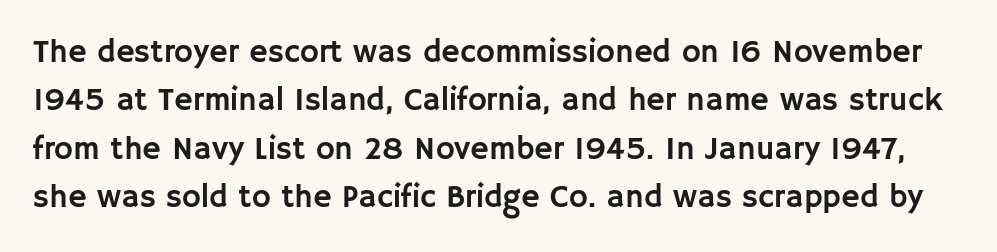
The foot of each line stays bare and open. The text was rendered using a sans face with plain stroke endings. The line-height multiplier appears to be the usual default. Think of a printed novel: that variable character pitch is what you see here. In terms of posture, this sample is upright.
